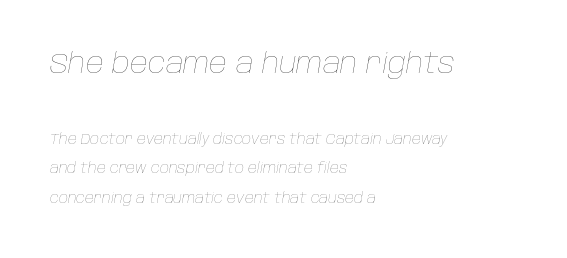
{"italic": "yes", "lean": "right", "slant_degrees": 10, "bold": "no", "weight": "thin", "width": "normal", "stroke_contrast": "low", "x_height": "large", "monospaced": "no", "underline": "no", "align": "left", "line_spacing": "loose", "line_spacing_ratio": 2.12, "letter_spacing": "normal", "letter_spacing_em": 0.0, "larger_block": "first", "size_ratio": 2.0, "glyph_px": 28}
